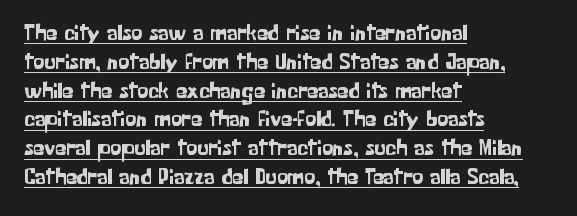
Beneath each row of characters lies a ruled line. Does the copy run flush right? No — it runs flush left. A typesetter would call this leading conventional body-copy spacing. No extra tracking has been applied to these lines. The axis of the letterforms is exactly vertical.
